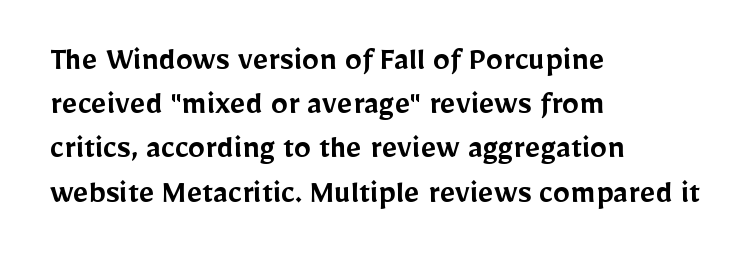
{"serif": "no", "italic": "no", "bold": "semi", "weight": "semibold", "width": "normal", "stroke_contrast": "low", "x_height": "medium", "monospaced": "no", "underline": "no", "align": "left", "line_spacing": "normal", "line_spacing_ratio": 1.3, "letter_spacing": "normal", "letter_spacing_em": 0.0, "glyph_px": 34}
